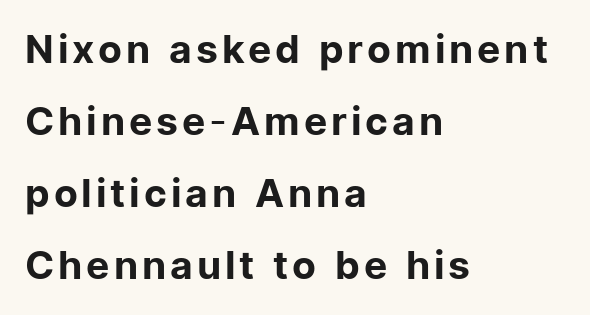
Q: Is the text bold? A: No.
Q: Is the text italic (slanted)? A: No, it is upright.
Q: Is the typeface a serif or a sans-serif typeface? A: Sans-serif.
Q: Is the text underlined? A: No.
Q: How is the paragraph aligned? A: Left-aligned.
Q: Width (condensed, normal, or wide)? A: Normal.
Q: Stroke contrast? A: Low.
Q: x-height? A: Medium.
Q: Monospaced? A: No.
